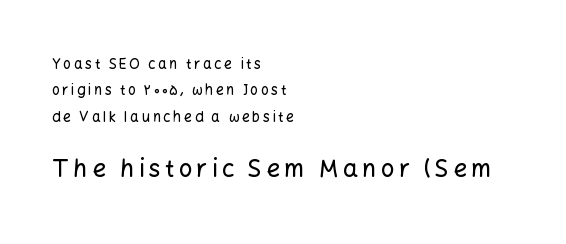
The image shows 24 px text type, upright; set left-aligned, line spacing 1.88x, not underlined; the second (bottom) block is 1.71x larger.
